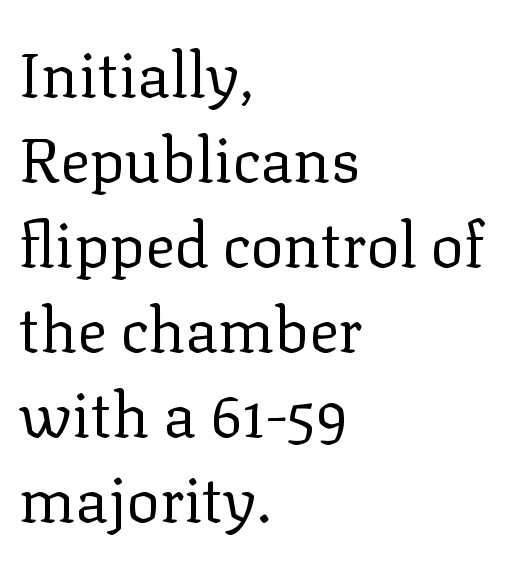
{"serif": "yes", "italic": "no", "bold": "no", "weight": "regular", "width": "normal", "stroke_contrast": "low", "x_height": "medium", "monospaced": "no", "underline": "no", "align": "left", "line_spacing": "normal", "line_spacing_ratio": 1.37, "letter_spacing": "normal", "letter_spacing_em": 0.0, "glyph_px": 62}
